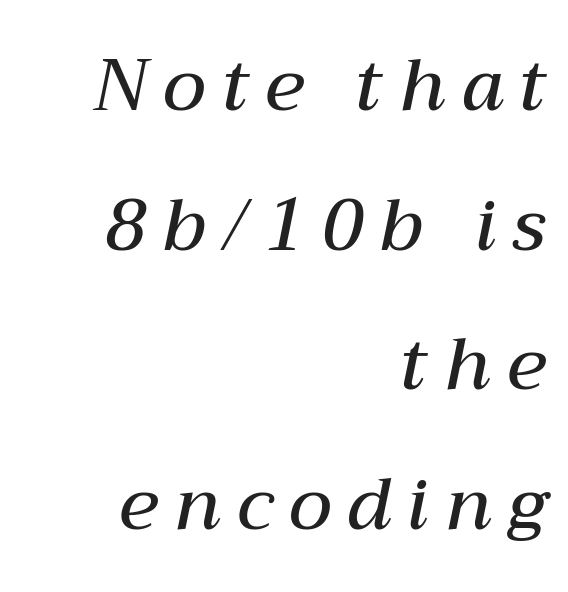
Q: Is the text bold? A: Semi-bold.
Q: Is the text italic (slanted)? A: Yes, it leans right by about 12 degrees.
Q: Is the text underlined? A: No.
Q: How is the paragraph aligned? A: Right-aligned.
Q: Is the spacing between letters normal or unusually wide? A: Unusually wide.
Q: Is the spacing between lines tight, normal or loose? A: Loose.
Q: Width (condensed, normal, or wide)? A: Normal.
Q: Stroke contrast? A: Medium.
Q: x-height? A: Medium.
Q: Monospaced? A: No.
